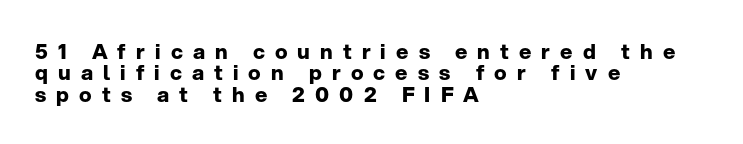
Q: Is the text bold? A: Yes.
Q: Is the text italic (slanted)? A: No, it is upright.
Q: Is the text underlined? A: No.
Q: How is the paragraph aligned? A: Left-aligned.
Q: Is the spacing between letters normal or unusually wide? A: Unusually wide.
Q: Is the spacing between lines tight, normal or loose? A: Tight.
